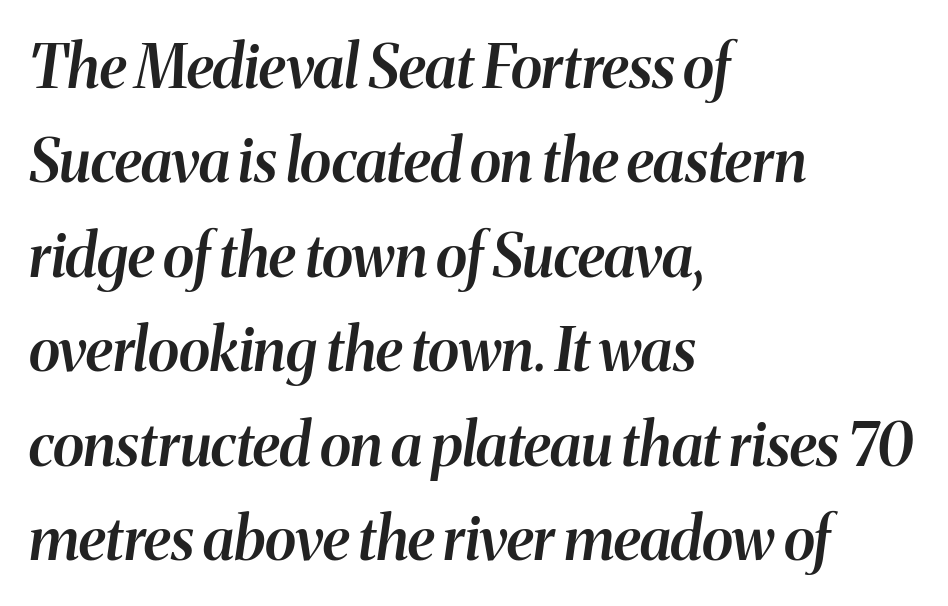
The image shows 59 px semibold type, italic (leaning right); set left-aligned, normal line spacing (1.6x), normal letter spacing, not underlined; medium stroke contrast and a medium x-height.
